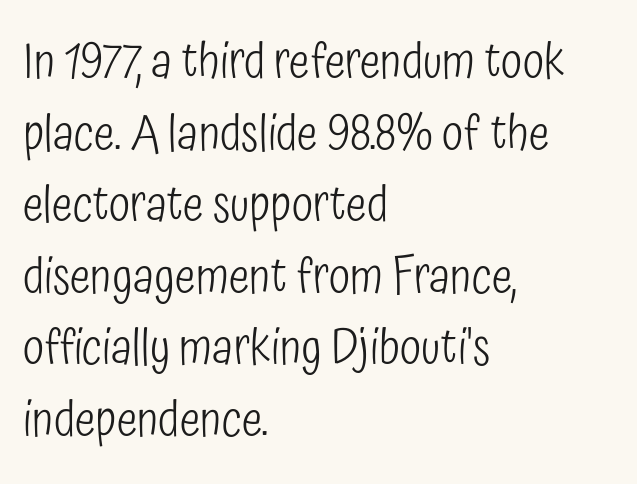
{"serif": "no", "italic": "no", "bold": "no", "weight": "light", "width": "condensed", "stroke_contrast": "low", "x_height": "medium", "monospaced": "no", "underline": "no", "align": "left", "line_spacing": "normal", "line_spacing_ratio": 1.46, "letter_spacing": "normal", "letter_spacing_em": 0.0, "glyph_px": 49}
